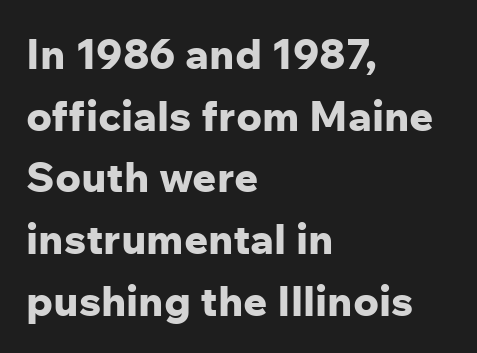
Looks like regular typesetting: each glyph gets only the width it needs. The type sits square on the baseline with zero lean. Classification — sans serif. Type without underlining. The ragged edge is on the right, which tells us the setting is flush left.
